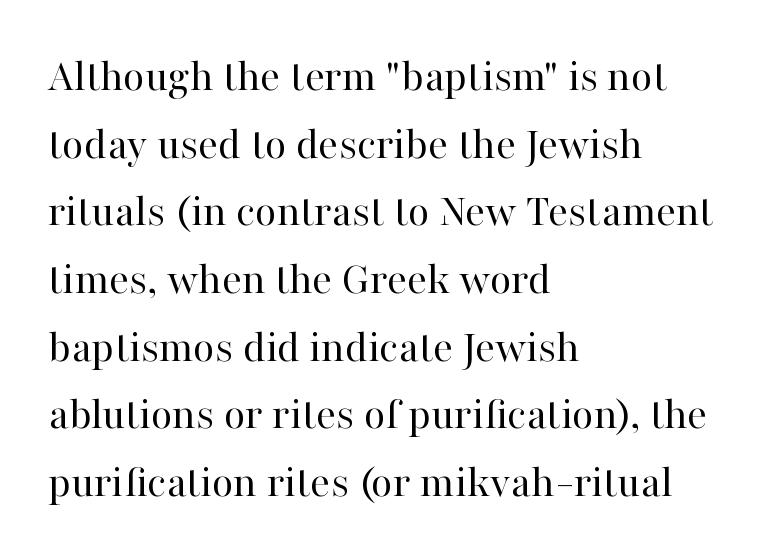
Compared with a typical body face, this is equally light or lighter still. Do the characters align in a grid? No, the font is proportional. A serif font was chosen for this passage. Each new line begins a customary step beneath the previous one. In terms of posture, this sample is upright. Horizontally, the lines are justified to the leading edge only.
